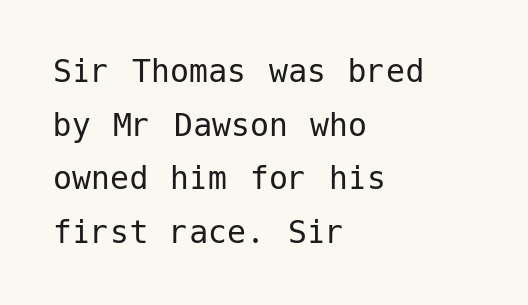
These lines stack with their left ends in a neat column. Italic: no, the glyphs are upright roman. Weight class: somewhere from thin through regular. This sample uses plain, unmodified letter spacing. Nope, no serifs anywhere on these letters.
